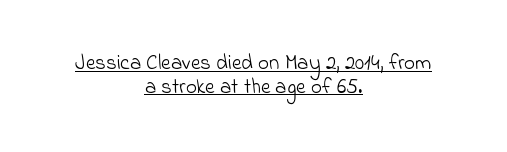
Q: Is the text bold? A: No.
Q: Is the text underlined? A: Yes.
Q: How is the paragraph aligned? A: Centered.
Q: Is the spacing between letters normal or unusually wide? A: Normal.
Q: Is the spacing between lines tight, normal or loose? A: Tight.
